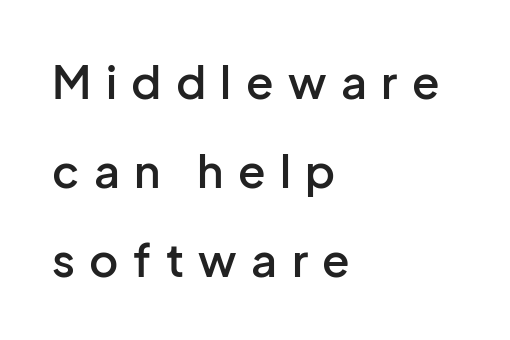
The image shows 45 px semibold sans-serif type, upright; set left-aligned, loose line spacing (1.98x), unusually wide letter spacing (+0.32 em), not underlined; low stroke contrast and a medium x-height.
